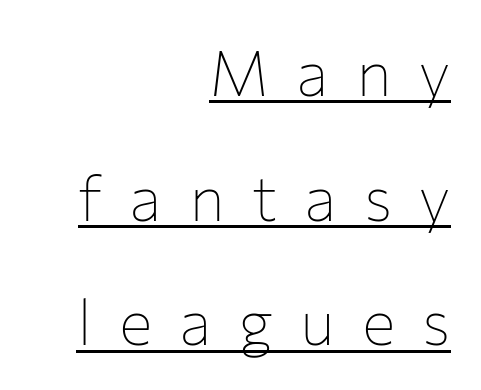
Q: Is the text bold? A: No.
Q: Is the text italic (slanted)? A: No, it is upright.
Q: Is the typeface a serif or a sans-serif typeface? A: Sans-serif.
Q: Is the text underlined? A: Yes.
Q: How is the paragraph aligned? A: Right-aligned.
Q: Is the spacing between letters normal or unusually wide? A: Unusually wide.
Q: Is the spacing between lines tight, normal or loose? A: Loose.
Q: Width (condensed, normal, or wide)? A: Normal.
Q: Stroke contrast? A: Low.
Q: x-height? A: Medium.
Q: Monospaced? A: No.
